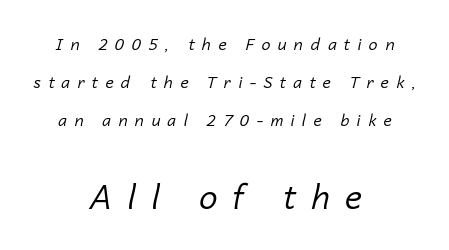
Q: Is the text bold? A: No.
Q: Is the text italic (slanted)? A: Yes, it leans right by about 14 degrees.
Q: Is the text underlined? A: No.
Q: How is the paragraph aligned? A: Centered.
Q: Is the spacing between letters normal or unusually wide? A: Unusually wide.
Q: Is the spacing between lines tight, normal or loose? A: Loose.
Q: Which block of text is set in a larger size, the first (top) or the second (bottom)? A: The second (bottom) one.
Q: Width (condensed, normal, or wide)? A: Normal.
Q: Stroke contrast? A: Low.
Q: x-height? A: Medium.
Q: Monospaced? A: No.
